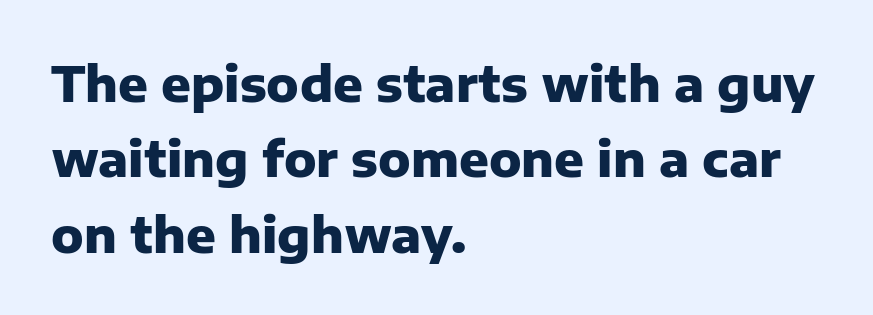
Q: Is the text bold? A: Yes.
Q: Is the text italic (slanted)? A: No, it is upright.
Q: Is the typeface a serif or a sans-serif typeface? A: Sans-serif.
Q: Is the text underlined? A: No.
Q: How is the paragraph aligned? A: Left-aligned.
Q: Is the spacing between letters normal or unusually wide? A: Normal.
Q: Is the spacing between lines tight, normal or loose? A: Normal.
Q: Width (condensed, normal, or wide)? A: Normal.
Q: Stroke contrast? A: Low.
Q: x-height? A: Medium.
Q: Monospaced? A: No.
